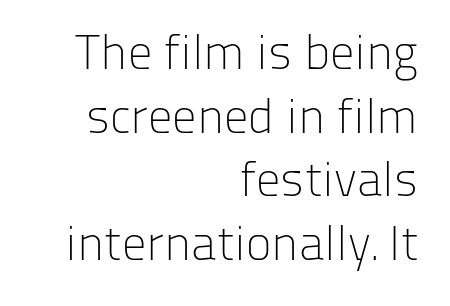
Q: Is the text bold? A: No.
Q: Is the text italic (slanted)? A: No, it is upright.
Q: Is the typeface a serif or a sans-serif typeface? A: Sans-serif.
Q: Is the text underlined? A: No.
Q: How is the paragraph aligned? A: Right-aligned.
Q: Is the spacing between letters normal or unusually wide? A: Normal.
Q: Is the spacing between lines tight, normal or loose? A: Normal.
Q: Width (condensed, normal, or wide)? A: Normal.
Q: Stroke contrast? A: Low.
Q: x-height? A: Medium.
Q: Monospaced? A: No.
